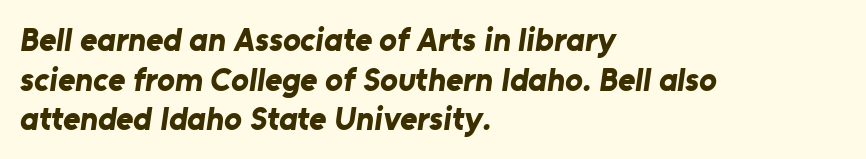
This sample uses a sans-serif face. I'd describe the lettering as bold — thick and assertive. The words here are not underlined. Note the varied advance widths — an 'i' is clearly narrower than an 'm'. Compared with typical body copy, the letter spacing here is the same.
